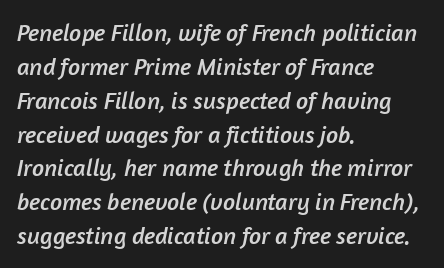
{"underline": "no", "align": "left", "line_spacing": "normal", "line_spacing_ratio": 1.41, "letter_spacing": "normal", "letter_spacing_em": 0.0, "glyph_px": 24}
